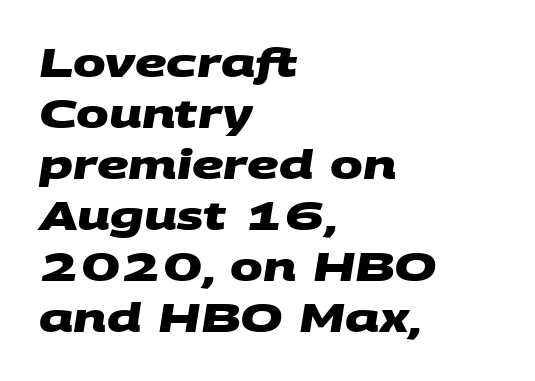
The image shows 39 px heavy, wide sans-serif type; set left-aligned, normal line spacing (1.31x), normal letter spacing, not underlined; medium stroke contrast and a large x-height.
